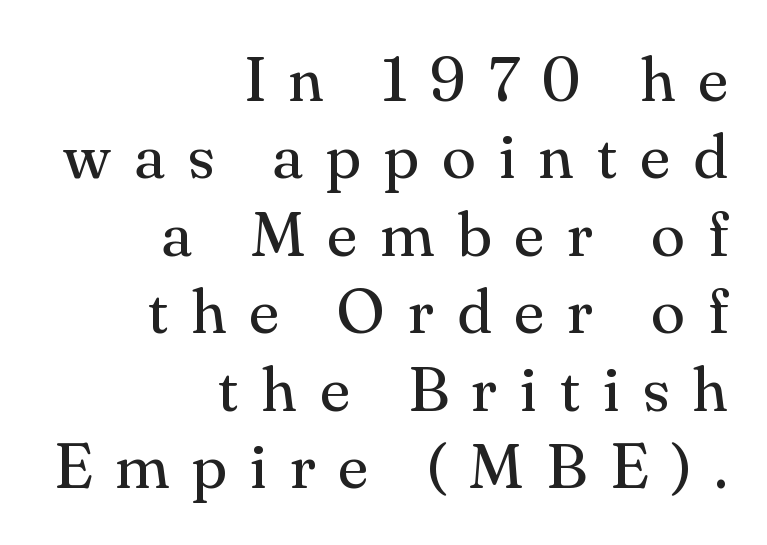
The image shows 63 px regular-weight serif type, upright; set right-aligned, line spacing 1.23x, unusually wide letter spacing (+0.36 em), not underlined; medium stroke contrast and a small x-height.
